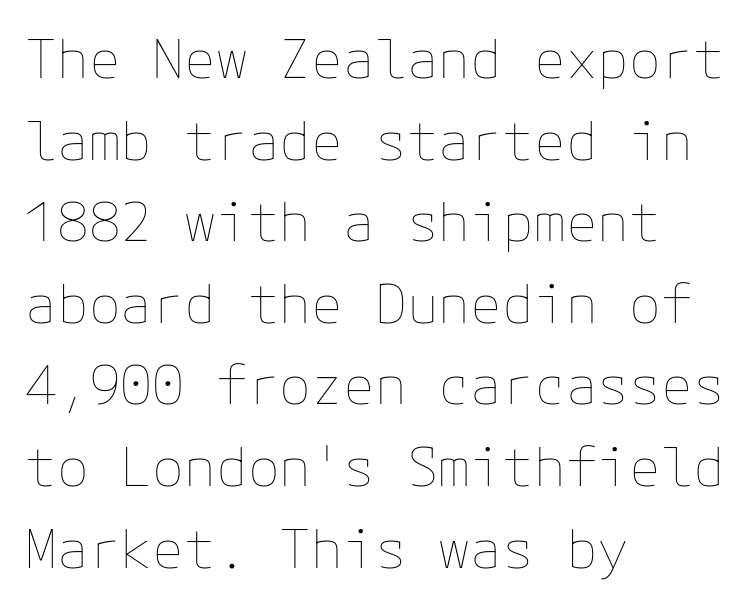
The image shows 53 px thin type, upright; set left-aligned, normal line spacing (1.54x), normal letter spacing, not underlined; low stroke contrast and a medium x-height.
